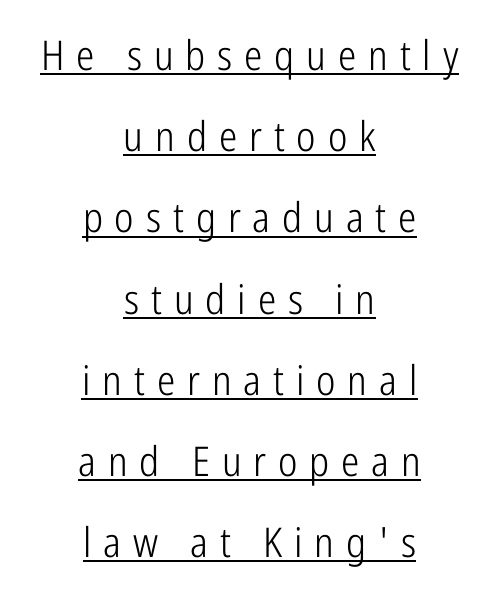
{"serif": "no", "italic": "no", "bold": "no", "weight": "light", "width": "condensed", "stroke_contrast": "low", "x_height": "medium", "monospaced": "no", "underline": "yes", "align": "center", "line_spacing": "loose", "line_spacing_ratio": 1.98, "letter_spacing": "wide", "letter_spacing_em": 0.29, "glyph_px": 41}
